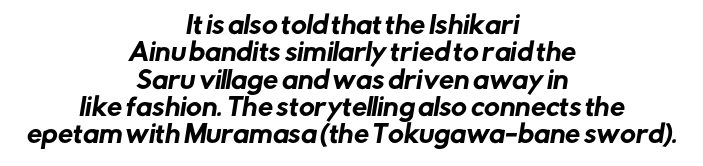
Q: Is the text underlined? A: No.
Q: How is the paragraph aligned? A: Centered.
Q: Is the spacing between letters normal or unusually wide? A: Normal.
Q: Is the spacing between lines tight, normal or loose? A: Tight.
